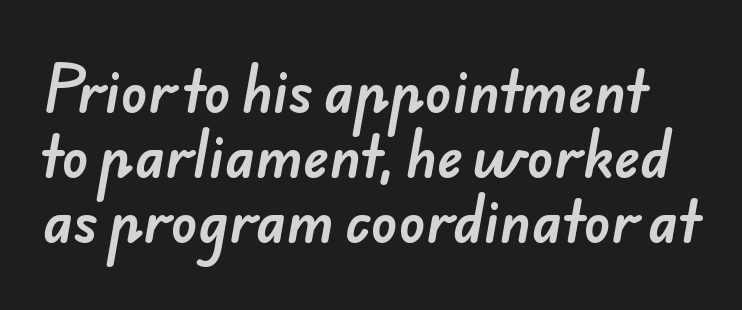
The passage shown is typed in a proportional face where columns would drift. Caption: standard tracking, unaltered. This rendering features lettering with no underline. A sans-serif font was chosen for this passage.
